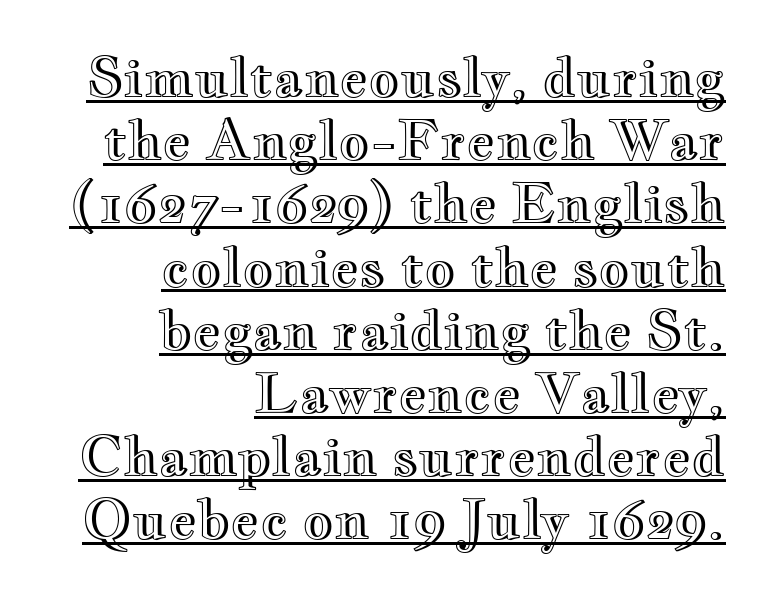
{"italic": "no", "width": "wide", "x_height": "small", "monospaced": "no", "underline": "yes", "align": "right", "line_spacing_ratio": 1.17, "letter_spacing": "normal", "letter_spacing_em": 0.0, "glyph_px": 54}
